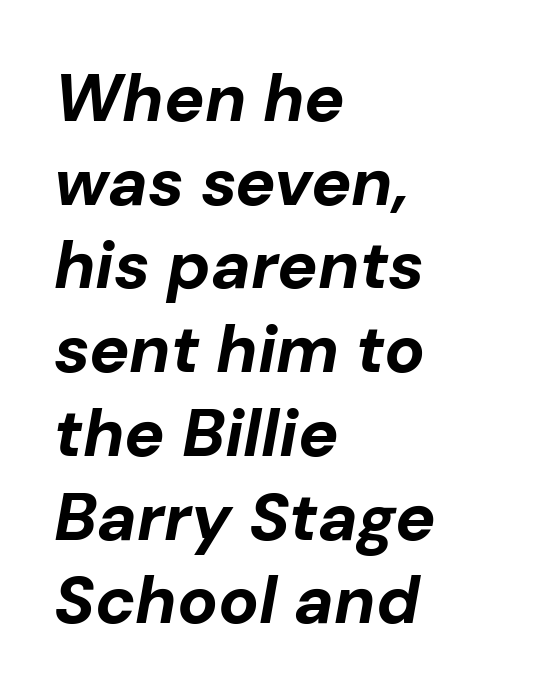
The image shows 67 px bold type, italic (leaning right); set left-aligned, normal line spacing (1.25x), normal letter spacing, not underlined; low stroke contrast and a medium x-height.
